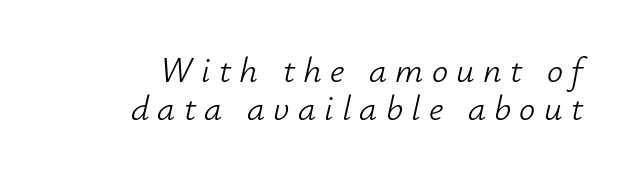
Q: Is the text bold? A: No.
Q: Is the text italic (slanted)? A: Yes, it leans right by about 12 degrees.
Q: Is the text underlined? A: No.
Q: How is the paragraph aligned? A: Right-aligned.
Q: Is the spacing between letters normal or unusually wide? A: Unusually wide.
Q: Is the spacing between lines tight, normal or loose? A: Tight.
Q: Width (condensed, normal, or wide)? A: Normal.
Q: Stroke contrast? A: Low.
Q: x-height? A: Small.
Q: Monospaced? A: No.
